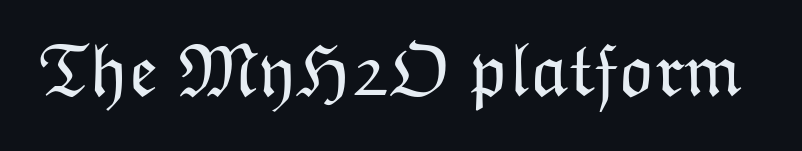
Q: Is the text bold? A: No.
Q: Is the text italic (slanted)? A: No, it is upright.
Q: Is the text underlined? A: No.
Q: Is the spacing between letters normal or unusually wide? A: Normal.
Q: Width (condensed, normal, or wide)? A: Normal.
Q: Stroke contrast? A: Low.
Q: x-height? A: Medium.
Q: Monospaced? A: No.
